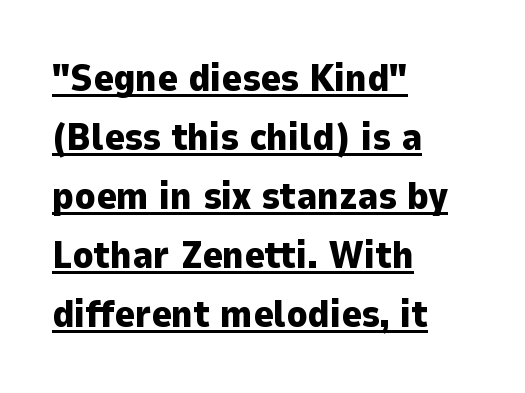
Underlining? Definitely there. I'd call this a sans setting — the letters go barefoot. The face used here is proportionally spaced, like ordinary book or web type. The characters look thick and weighty, a clear bold. This sample is left-justified, so line endings fall wherever the words run out. Vertically, the passage feels balanced, rows spaced as you'd expect.
